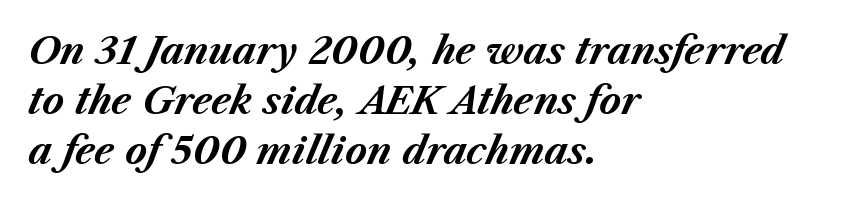
{"italic": "yes", "lean": "right", "slant_degrees": 23, "bold": "yes", "weight": "bold", "width": "normal", "stroke_contrast": "medium", "x_height": "medium", "monospaced": "no", "underline": "no", "align": "left", "line_spacing": "normal", "line_spacing_ratio": 1.35, "letter_spacing": "normal", "letter_spacing_em": 0.0, "glyph_px": 37}
